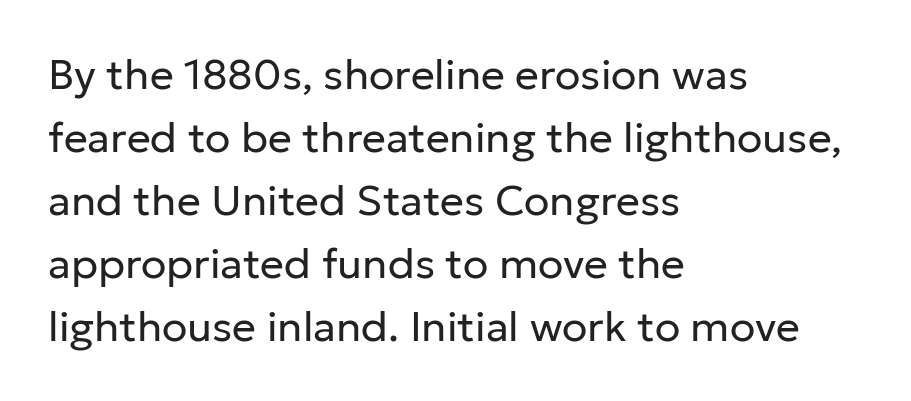
The letterforms sit at book weight or below. The paragraph shown leans on its left margin. Caption: standard tracking, unaltered. Upright lettering throughout. You can tell from the bare stems that sans-serif type was used. Lines of text with bare space underneath.
